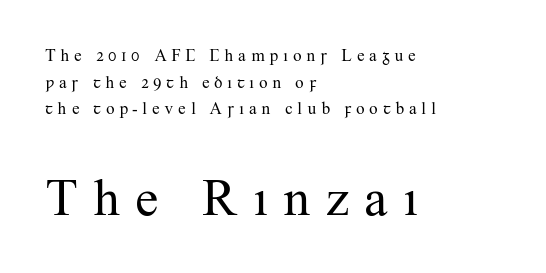
The image shows 52 px regular-weight serif type, upright; set left-aligned, normal line spacing (1.57x), unusually wide letter spacing (+0.26 em), not underlined; the second (bottom) block is 3.06x larger; medium stroke contrast and a small x-height.
